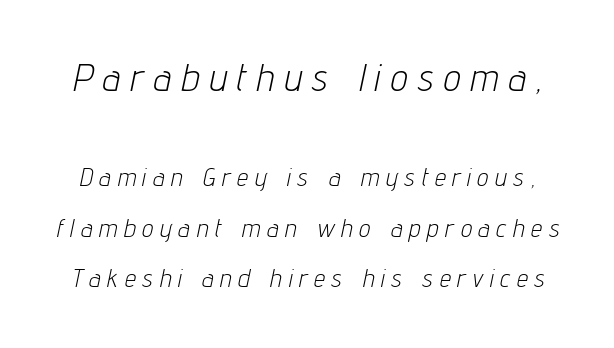
Q: Is the text bold? A: No.
Q: Is the text italic (slanted)? A: Yes, it leans right by about 12 degrees.
Q: Is the text underlined? A: No.
Q: Is the spacing between letters normal or unusually wide? A: Unusually wide.
Q: Is the spacing between lines tight, normal or loose? A: Loose.
Q: Which block of text is set in a larger size, the first (top) or the second (bottom)? A: The first (top) one.
Q: Width (condensed, normal, or wide)? A: Condensed.
Q: Stroke contrast? A: Low.
Q: x-height? A: Medium.
Q: Monospaced? A: No.
